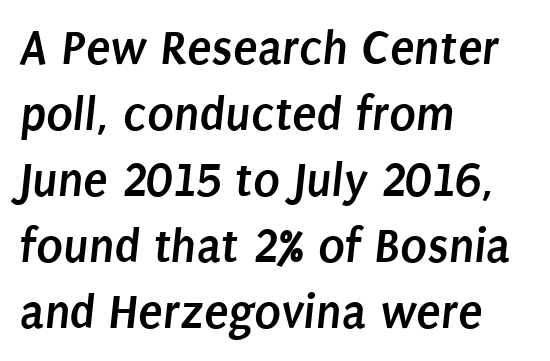
{"serif": "no", "bold": "yes", "weight": "semibold", "width": "condensed", "stroke_contrast": "low", "x_height": "large", "monospaced": "no", "underline": "no", "align": "left", "line_spacing": "normal", "line_spacing_ratio": 1.32, "letter_spacing": "normal", "letter_spacing_em": 0.0, "glyph_px": 50}
